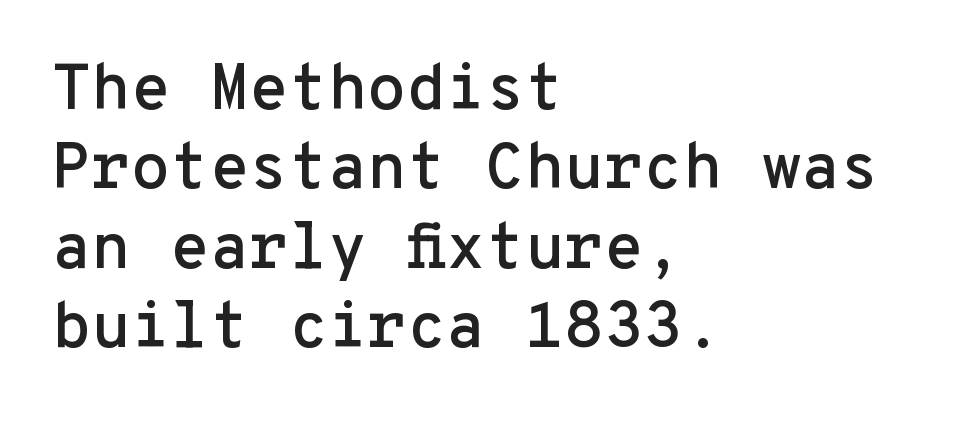
Each letter, wide or thin by design, is forced into the same width here. Letters rest on an invisible, unmarked baseline. Compared with a centered layout, this one pins lines to the left instead. Upright lettering throughout. No feet cap the strokes, marking this as sans-serif type.
